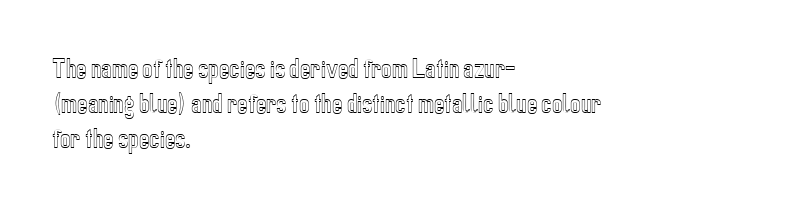
The image shows 22 px text type, upright; set left-aligned, normal line spacing (1.59x), normal letter spacing, not underlined.
